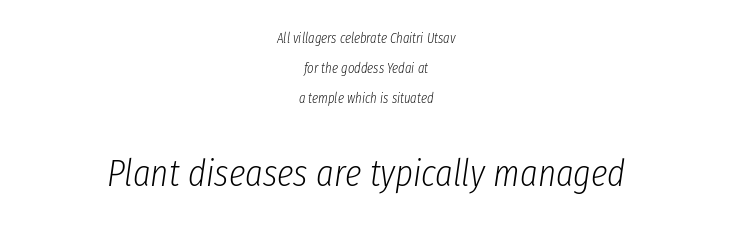
The image shows 38 px light, condensed type, italic (leaning right); set centered, loose line spacing (2.16x), normal letter spacing, not underlined; the second (bottom) block is 2.71x larger; low stroke contrast and a medium x-height.
